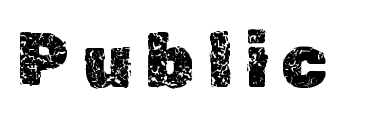
The image shows 75 px text type, upright; set not underlined; a medium x-height.
